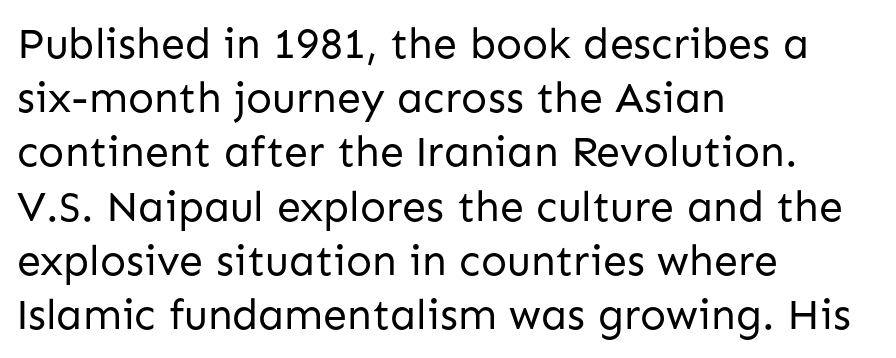
{"serif": "no", "italic": "no", "bold": "no", "weight": "regular", "width": "normal", "stroke_contrast": "low", "x_height": "medium", "monospaced": "no", "underline": "no", "align": "left", "line_spacing": "normal", "line_spacing_ratio": 1.26, "letter_spacing": "normal", "letter_spacing_em": 0.0, "glyph_px": 43}
